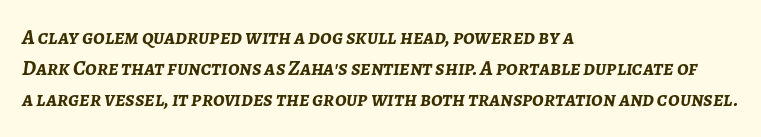
Q: Is the text bold? A: Yes.
Q: Is the text italic (slanted)? A: Yes, it leans right by about 7 degrees.
Q: Is the text underlined? A: No.
Q: How is the paragraph aligned? A: Left-aligned.
Q: Is the spacing between letters normal or unusually wide? A: Normal.
Q: Is the spacing between lines tight, normal or loose? A: Normal.
